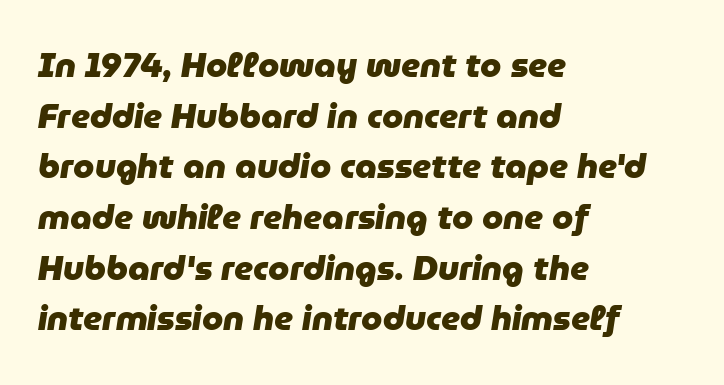
{"italic": "yes", "lean": "right", "slant_degrees": 9, "bold": "yes", "weight": "heavy", "width": "normal", "stroke_contrast": "low", "x_height": "medium", "monospaced": "no", "underline": "no", "align": "left", "line_spacing": "normal", "line_spacing_ratio": 1.49, "letter_spacing": "normal", "letter_spacing_em": 0.0, "glyph_px": 34}
